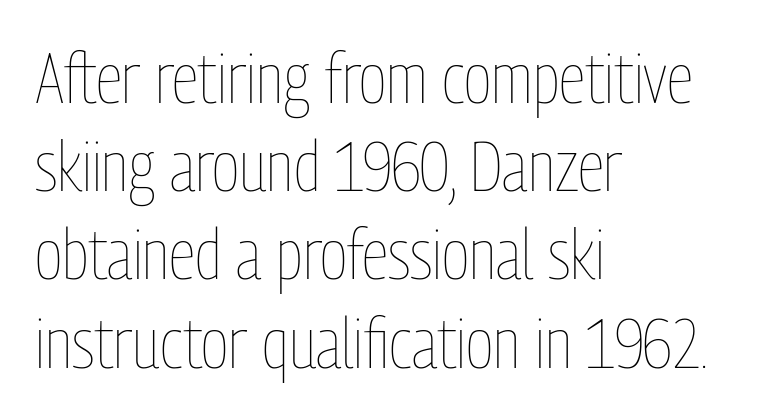
Letters have the restrained weight of plain body copy at most. Horizontally, the lines are justified to the leading edge only. Spacing verdict: proportional, widths tailored to each character. A typesetter would call this zero additional tracking. The gap between lines stays unmarked. The font's upright variant was chosen for this text.
